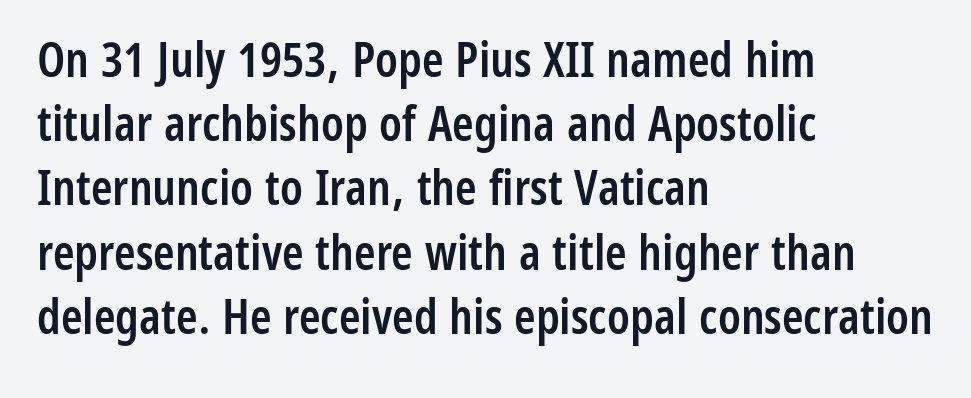
All the whitespace from short lines collects on the right. A normal amount of white space separates one row of letters from the next. Italic? Not at all — the glyphs are vertical. What weight is shown? A semibold, between regular and bold. The designer went with a sans here, leaving each stem footless. Clear beneath every line of the passage.
